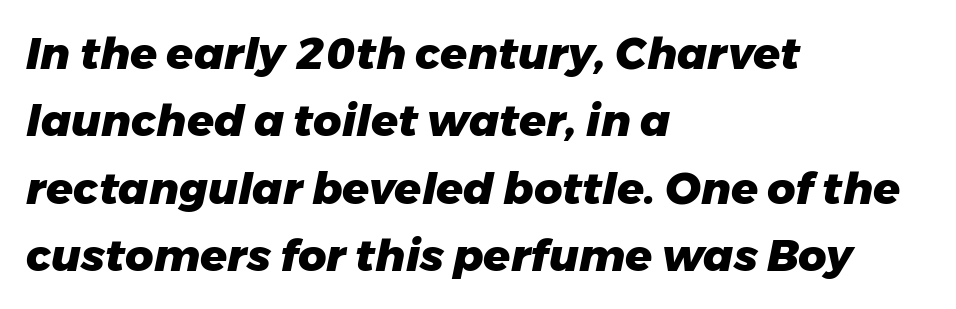
{"italic": "yes", "lean": "right", "slant_degrees": 11, "bold": "yes", "weight": "heavy", "width": "normal", "stroke_contrast": "low", "x_height": "medium", "monospaced": "no", "underline": "no", "align": "left", "line_spacing": "normal", "line_spacing_ratio": 1.53, "letter_spacing": "normal", "letter_spacing_em": 0.0, "glyph_px": 44}
